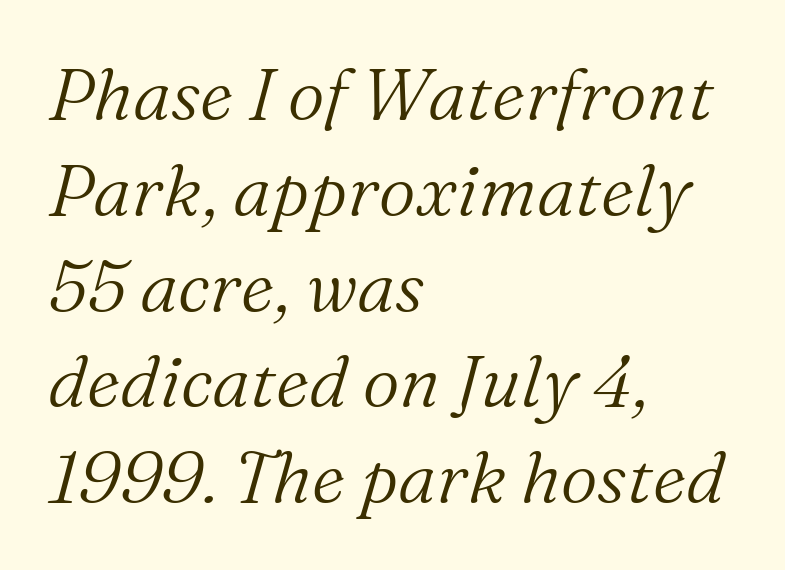
Q: Is the text bold? A: No.
Q: Is the text italic (slanted)? A: Yes, it leans right by about 16 degrees.
Q: Is the typeface a serif or a sans-serif typeface? A: Serif.
Q: Is the text underlined? A: No.
Q: How is the paragraph aligned? A: Left-aligned.
Q: Is the spacing between letters normal or unusually wide? A: Normal.
Q: Is the spacing between lines tight, normal or loose? A: Normal.
Q: Width (condensed, normal, or wide)? A: Normal.
Q: Stroke contrast? A: Medium.
Q: x-height? A: Medium.
Q: Monospaced? A: No.
